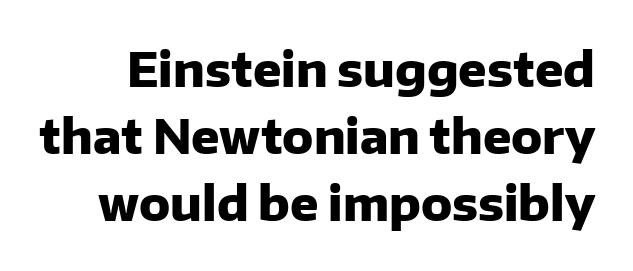
The image shows 47 px heavy sans-serif type, upright; set normal line spacing (1.43x), normal letter spacing, not underlined; low stroke contrast and a medium x-height.
